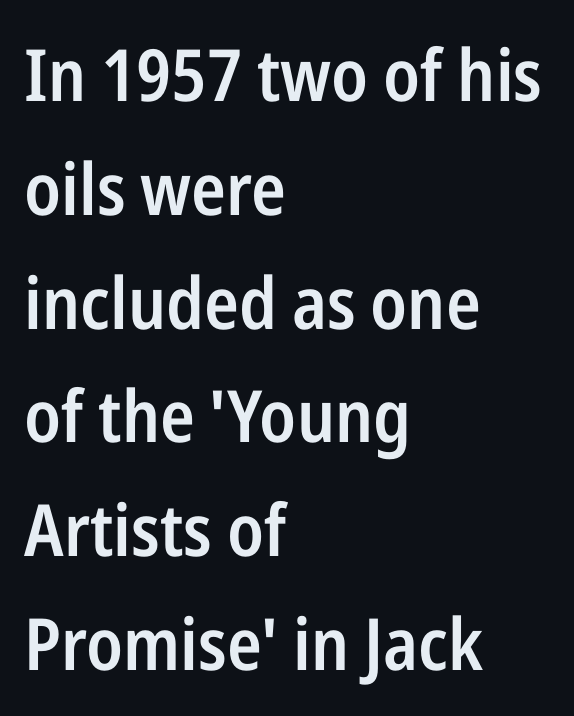
The image shows 72 px semibold, condensed sans-serif type, upright; set left-aligned, normal line spacing (1.58x), normal letter spacing, not underlined; low stroke contrast and a medium x-height.
